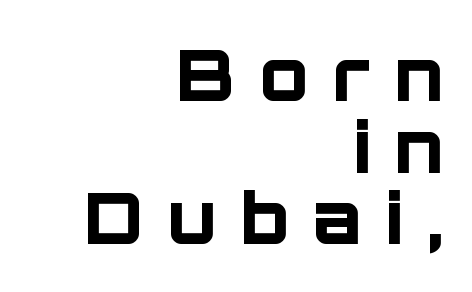
The image shows 71 px bold sans-serif type, upright; set right-aligned, tight line spacing (1.01x), unusually wide letter spacing (+0.34 em), not underlined; low stroke contrast and a large x-height.
